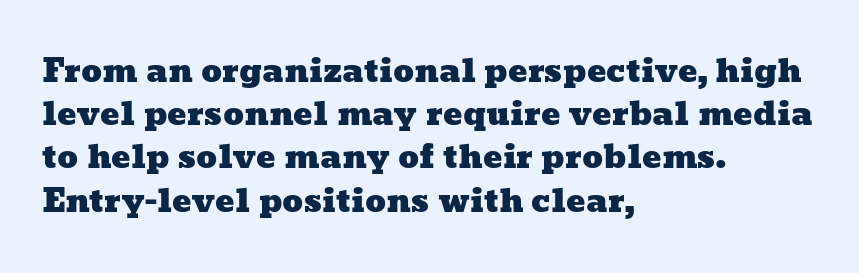
Q: Is the text underlined? A: No.
Q: How is the paragraph aligned? A: Left-aligned.
Q: Is the spacing between letters normal or unusually wide? A: Normal.
Q: Is the spacing between lines tight, normal or loose? A: Normal.
Q: Width (condensed, normal, or wide)? A: Wide.
Q: Stroke contrast? A: Low.
Q: x-height? A: Medium.
Q: Monospaced? A: No.
